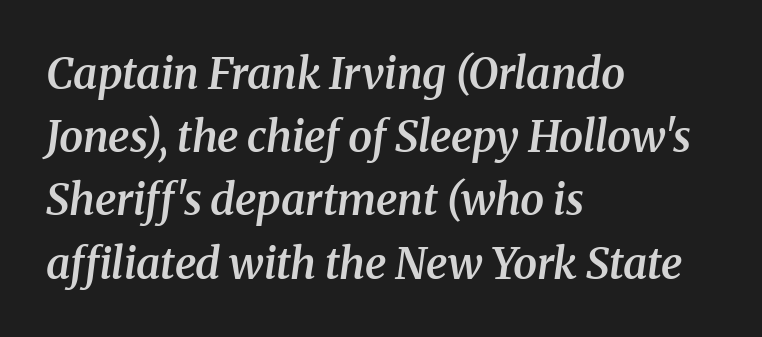
Q: Is the text bold? A: Semi-bold.
Q: Is the text italic (slanted)? A: Yes, it leans right by about 8 degrees.
Q: Is the typeface a serif or a sans-serif typeface? A: Serif.
Q: Is the text underlined? A: No.
Q: How is the paragraph aligned? A: Left-aligned.
Q: Is the spacing between letters normal or unusually wide? A: Normal.
Q: Is the spacing between lines tight, normal or loose? A: Normal.
Q: Width (condensed, normal, or wide)? A: Normal.
Q: Stroke contrast? A: Medium.
Q: x-height? A: Medium.
Q: Monospaced? A: No.
